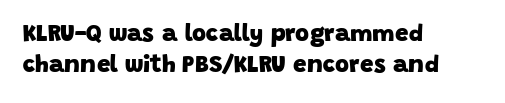
Q: Is the text bold? A: Yes.
Q: Is the text underlined? A: No.
Q: How is the paragraph aligned? A: Left-aligned.
Q: Is the spacing between letters normal or unusually wide? A: Normal.
Q: Is the spacing between lines tight, normal or loose? A: Normal.
